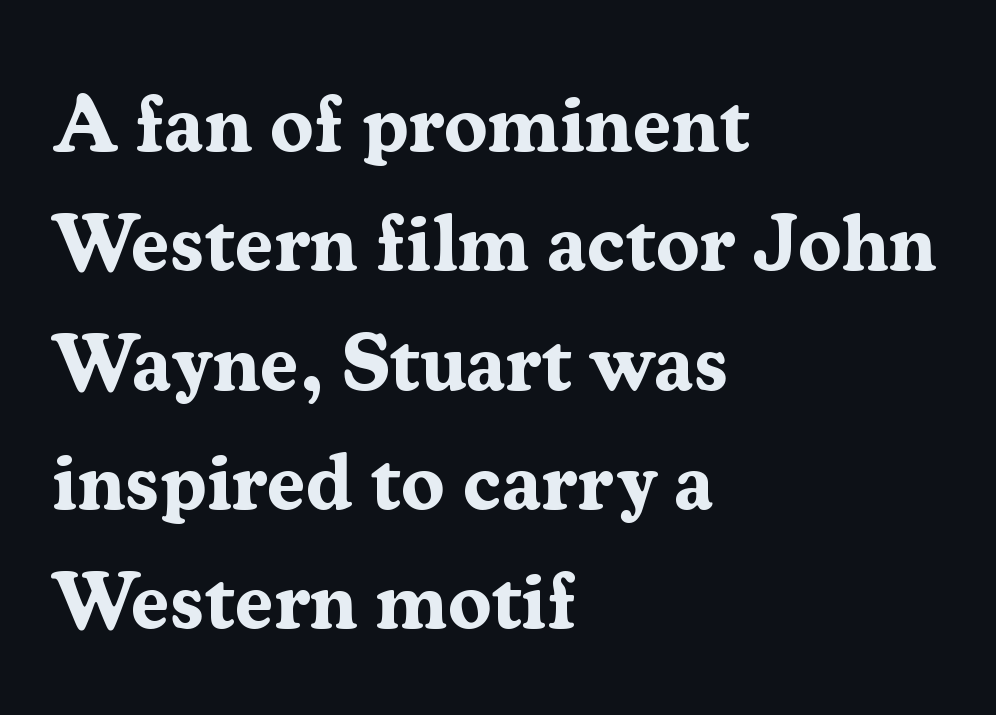
Is there much room between lines? A standard amount, neither cramped nor airy. How heavy is the stroke? Heavy — this is a bold. Rule under the text: the space is simply empty. Words appear dense and cohesive because spacing is normal.
